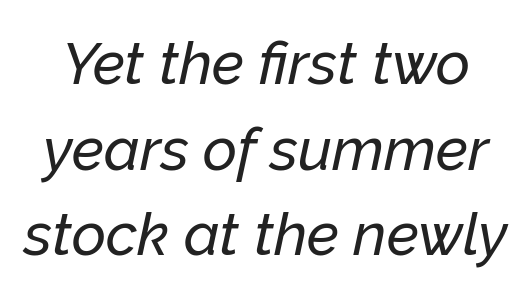
Q: Is the text italic (slanted)? A: Yes, it leans right by about 12 degrees.
Q: Is the text underlined? A: No.
Q: Is the spacing between letters normal or unusually wide? A: Normal.
Q: Is the spacing between lines tight, normal or loose? A: Normal.
Q: Width (condensed, normal, or wide)? A: Normal.
Q: Stroke contrast? A: Low.
Q: x-height? A: Medium.
Q: Monospaced? A: No.
